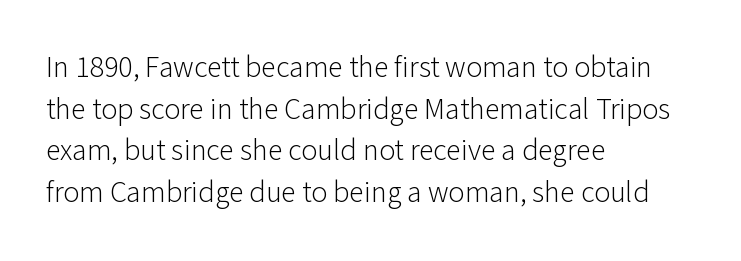
Q: Is the text bold? A: No.
Q: Is the text italic (slanted)? A: No, it is upright.
Q: Is the typeface a serif or a sans-serif typeface? A: Sans-serif.
Q: Is the text underlined? A: No.
Q: How is the paragraph aligned? A: Left-aligned.
Q: Is the spacing between letters normal or unusually wide? A: Normal.
Q: Is the spacing between lines tight, normal or loose? A: Normal.
Q: Width (condensed, normal, or wide)? A: Normal.
Q: Stroke contrast? A: Low.
Q: x-height? A: Medium.
Q: Monospaced? A: No.
